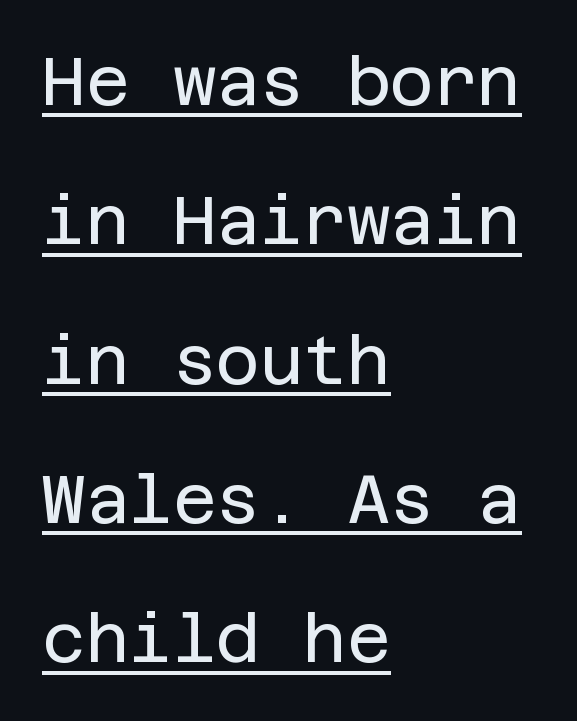
Q: Is the text bold? A: No.
Q: Is the text italic (slanted)? A: No, it is upright.
Q: Is the typeface a serif or a sans-serif typeface? A: Sans-serif.
Q: Is the text underlined? A: Yes.
Q: How is the paragraph aligned? A: Left-aligned.
Q: Is the spacing between letters normal or unusually wide? A: Normal.
Q: Is the spacing between lines tight, normal or loose? A: Loose.
Q: Width (condensed, normal, or wide)? A: Normal.
Q: Stroke contrast? A: Low.
Q: x-height? A: Large.
